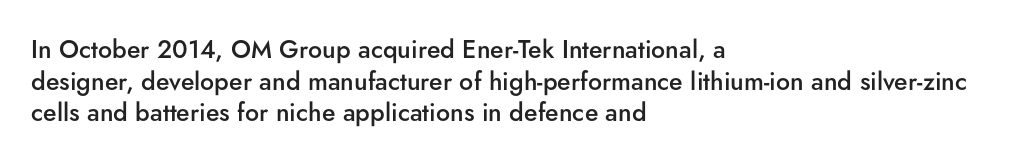
A semibold gives these letters moderate extra thickness, short of bold. The vertical gap from one line to the next is medium. The axis of the letterforms is exactly vertical. A typesetter would call this zero additional tracking. Plain, unruled lines of type. Leftover space on each line is placed entirely after the last word.
